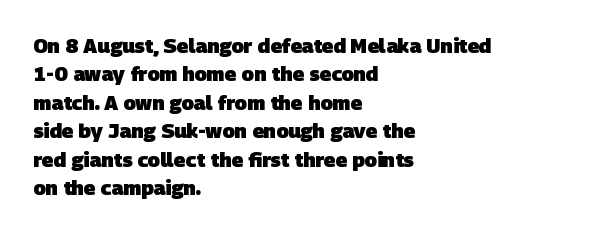
No extra tracking has been applied to these lines. Reading down the block, your eye returns to a fixed left position each line. Whoever set this chose a conventional vertical rhythm. Emphasis by weight is at full strength: bold.
